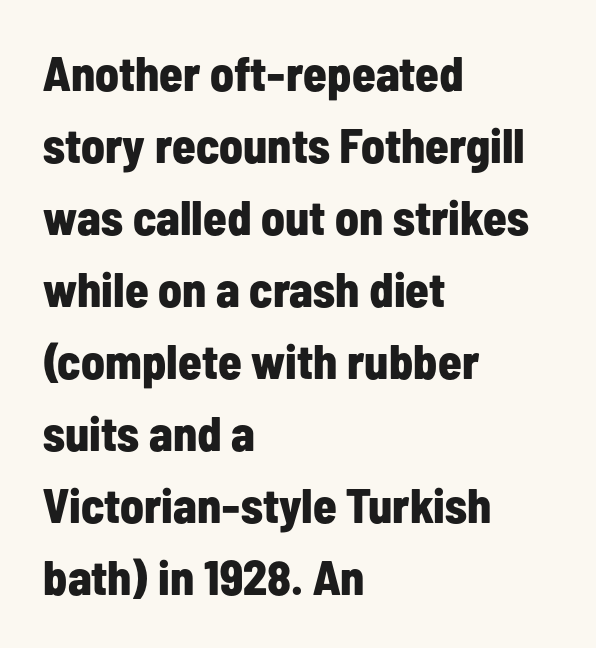
Q: Is the text bold? A: Yes.
Q: Is the text italic (slanted)? A: No, it is upright.
Q: Is the typeface a serif or a sans-serif typeface? A: Sans-serif.
Q: Is the text underlined? A: No.
Q: How is the paragraph aligned? A: Left-aligned.
Q: Is the spacing between letters normal or unusually wide? A: Normal.
Q: Is the spacing between lines tight, normal or loose? A: Normal.
Q: Width (condensed, normal, or wide)? A: Condensed.
Q: Stroke contrast? A: Low.
Q: x-height? A: Medium.
Q: Monospaced? A: No.
